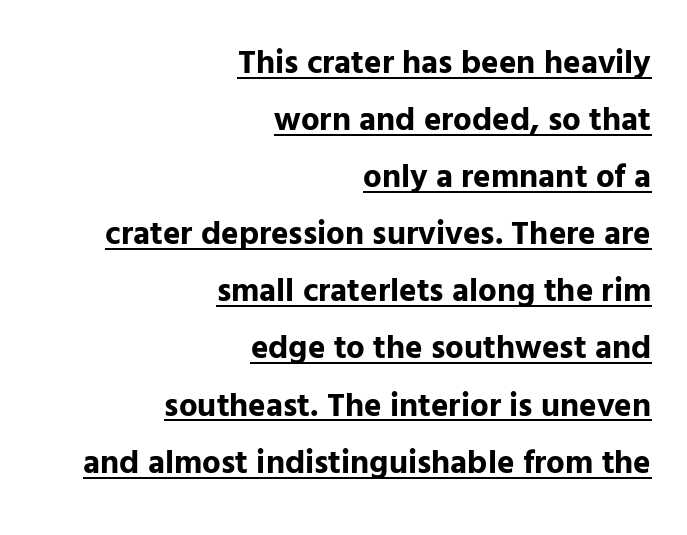
The image shows 33 px bold sans-serif type, upright; set right-aligned, line spacing 1.73x, normal letter spacing, underlined; low stroke contrast and a medium x-height.
